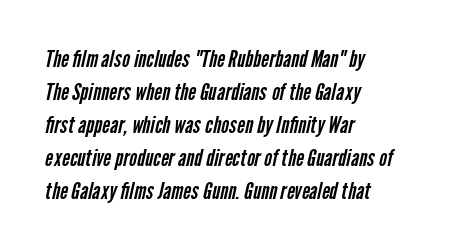
Q: Is the text bold? A: No.
Q: Is the text underlined? A: No.
Q: How is the paragraph aligned? A: Left-aligned.
Q: Is the spacing between letters normal or unusually wide? A: Normal.
Q: Is the spacing between lines tight, normal or loose? A: Normal.
